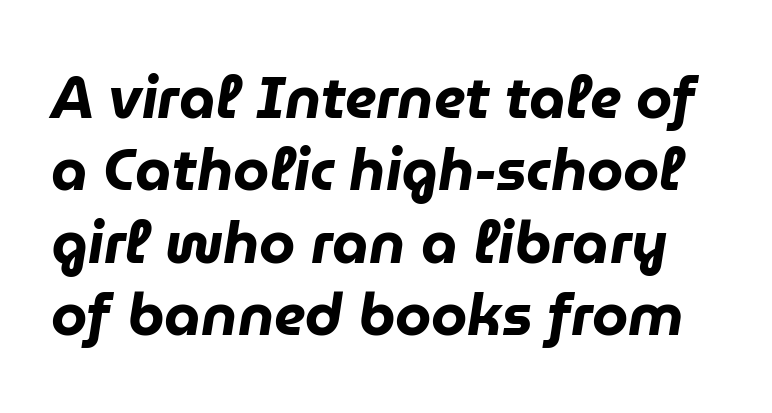
{"italic": "yes", "lean": "right", "slant_degrees": 9, "bold": "yes", "weight": "heavy", "width": "normal", "stroke_contrast": "low", "x_height": "medium", "monospaced": "no", "underline": "no", "line_spacing": "normal", "line_spacing_ratio": 1.25, "letter_spacing": "normal", "letter_spacing_em": 0.0, "glyph_px": 58}
